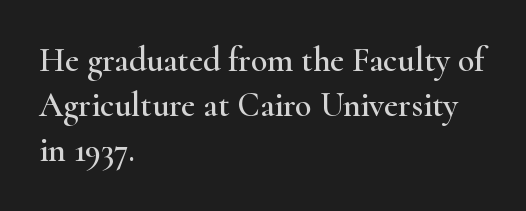
{"serif": "yes", "italic": "no", "width": "wide", "stroke_contrast": "high", "x_height": "small", "monospaced": "no", "underline": "no", "align": "left", "line_spacing": "normal", "line_spacing_ratio": 1.33, "letter_spacing": "normal", "letter_spacing_em": 0.0, "glyph_px": 34}
